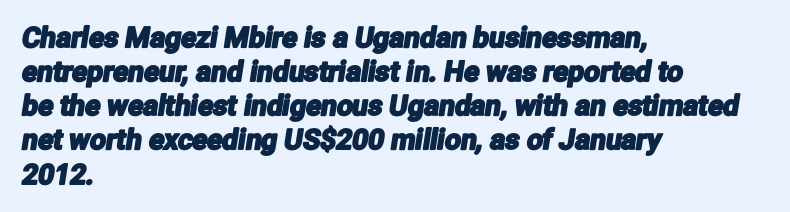
{"serif": "no", "width": "condensed", "stroke_contrast": "low", "x_height": "medium", "monospaced": "no", "underline": "no", "align": "left", "line_spacing_ratio": 1.22, "letter_spacing": "normal", "letter_spacing_em": 0.0, "glyph_px": 28}
